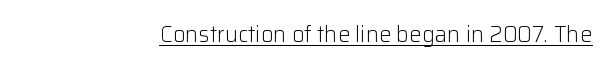
Q: Is the text bold? A: No.
Q: Is the text italic (slanted)? A: No, it is upright.
Q: Is the text underlined? A: Yes.
Q: Is the spacing between letters normal or unusually wide? A: Normal.
